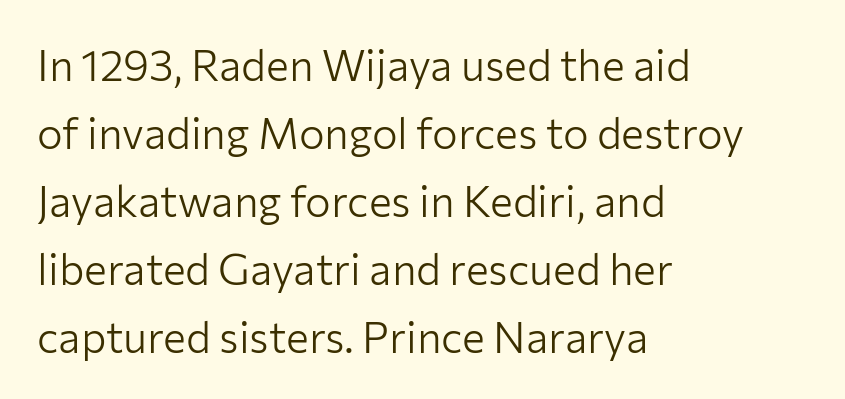
The image shows 43 px light sans-serif type, upright; set left-aligned, normal line spacing (1.58x), normal letter spacing, not underlined; low stroke contrast and a medium x-height.
